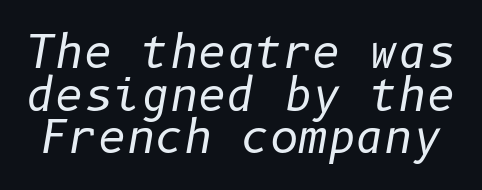
The image shows 44 px regular-weight type, italic (leaning right); set tight line spacing (0.97x), normal letter spacing, not underlined; low stroke contrast and a medium x-height.
